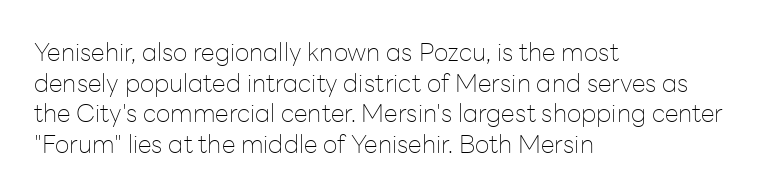
The image shows 25 px text type, upright; set left-aligned, line spacing 1.23x, normal letter spacing, not underlined.
